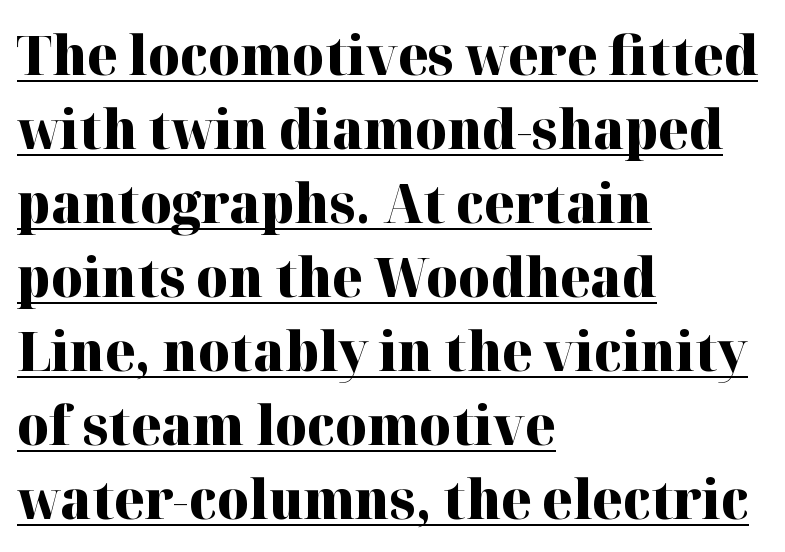
The sample has been set heavy, in full bold. The ragged edge is on the right, which tells us the setting is flush left. Characters remain perfectly vertical along every line. The text was rendered using a seriffed face with decorative stroke endings.
